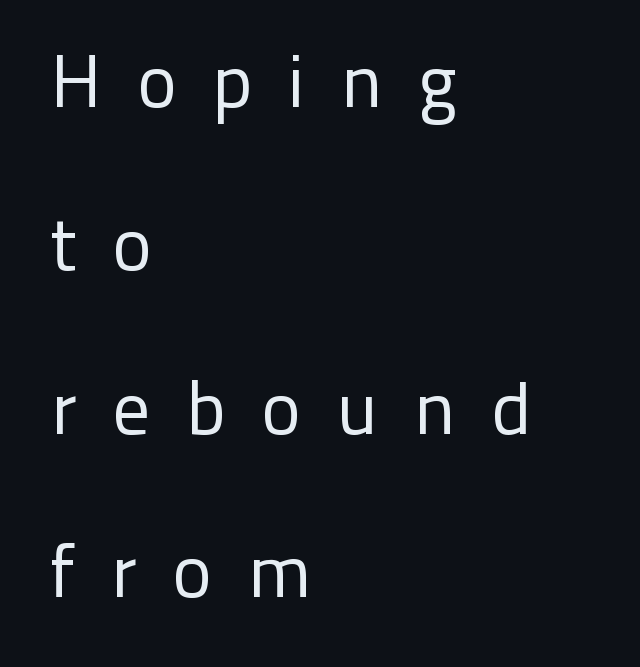
Q: Is the text bold? A: No.
Q: Is the text italic (slanted)? A: No, it is upright.
Q: Is the typeface a serif or a sans-serif typeface? A: Sans-serif.
Q: Is the text underlined? A: No.
Q: How is the paragraph aligned? A: Left-aligned.
Q: Is the spacing between letters normal or unusually wide? A: Unusually wide.
Q: Is the spacing between lines tight, normal or loose? A: Loose.
Q: Width (condensed, normal, or wide)? A: Normal.
Q: Stroke contrast? A: Low.
Q: x-height? A: Medium.
Q: Monospaced? A: No.
